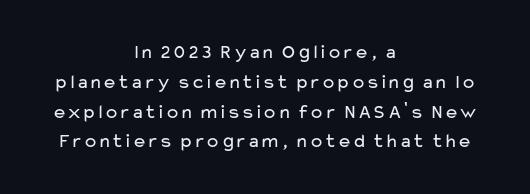
Q: Is the text bold? A: No.
Q: Is the text italic (slanted)? A: No, it is upright.
Q: Is the text underlined? A: No.
Q: How is the paragraph aligned? A: Centered.
Q: Is the spacing between letters normal or unusually wide? A: Normal.
Q: Is the spacing between lines tight, normal or loose? A: Normal.
